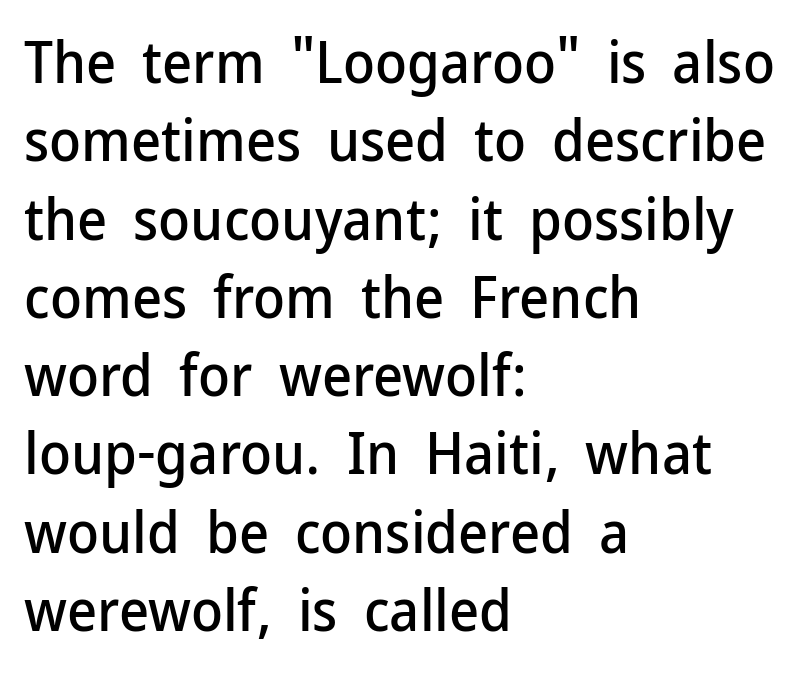
The image shows 58 px sans-serif type, upright; set left-aligned, normal line spacing (1.35x), normal letter spacing, not underlined; low stroke contrast and a medium x-height.
